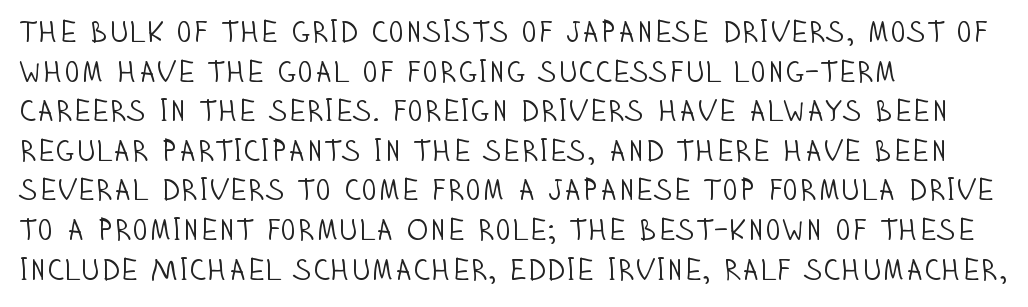
{"serif": "no", "italic": "no", "bold": "no", "weight": "light", "width": "condensed", "stroke_contrast": "low", "x_height": "large", "monospaced": "no", "underline": "no", "align": "left", "line_spacing": "normal", "line_spacing_ratio": 1.32, "letter_spacing": "normal", "letter_spacing_em": 0.0, "glyph_px": 30}
